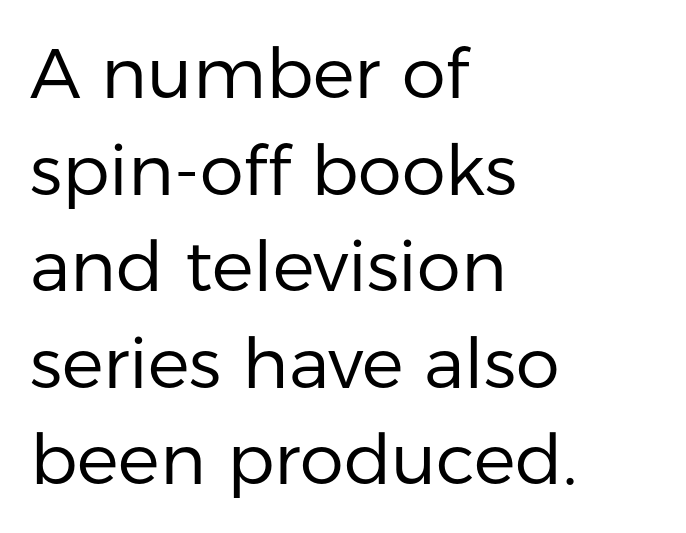
The image shows 70 px regular-weight sans-serif type, upright; set left-aligned, normal line spacing (1.38x), normal letter spacing, not underlined; low stroke contrast and a medium x-height.
